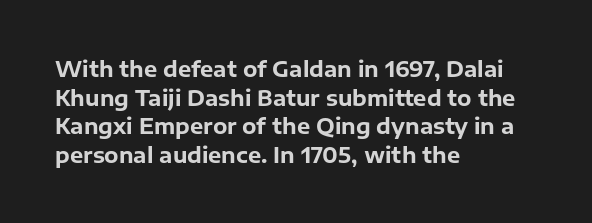
Notice how descenders clear the ascenders below comfortably — that's standard leading. Clear beneath every line of the passage. These lines are set flush left with a ragged right edge. The type sits square on the baseline with zero lean. Each word holds together tightly as a unit, with standard inter-letter gaps.
